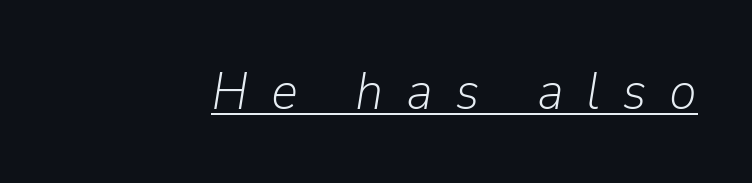
Looking at the ascenders, they clearly lean. A baseline rule has been typeset under these characters. Is the type heavy? It reads as light-to-regular instead. Do the characters align in a grid? No, the font is proportional.
